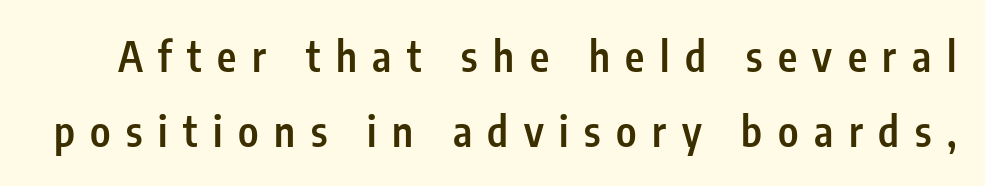
To sum up the face: it is a sans, with no serifs. Glance below the letters and you will spot only blank space. These lines have a slow, spaced-out rhythm from letter to letter. Proportional: the letters do not fall into vertical columns.
